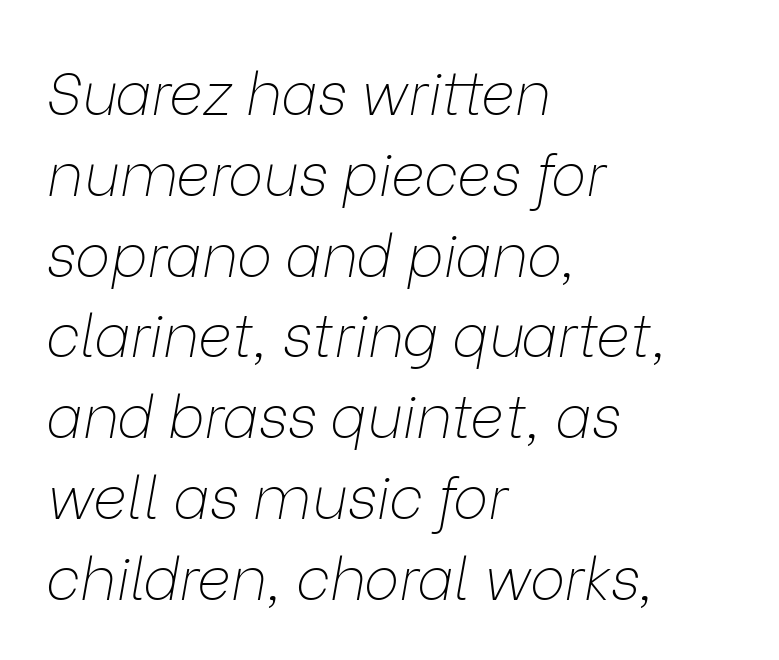
Is the stroke heavy? The answer is a plain regular-or-lighter. Quick note: underline off. This sample uses an oblique cut, with every glyph tilted off the vertical. A student would call this left alignment; a typographer would say flush left, rag right. In terms of leading, this rendering sits right in the middle.
